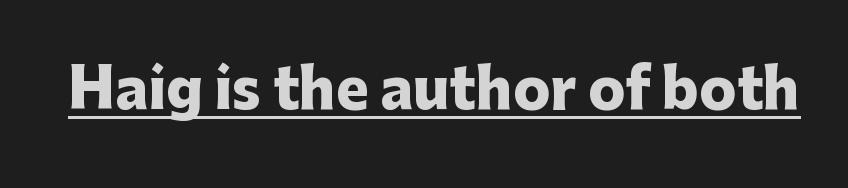
Q: Is the text bold? A: Yes.
Q: Is the text italic (slanted)? A: No, it is upright.
Q: Is the typeface a serif or a sans-serif typeface? A: Sans-serif.
Q: Is the text underlined? A: Yes.
Q: Is the spacing between letters normal or unusually wide? A: Normal.
Q: Width (condensed, normal, or wide)? A: Normal.
Q: Stroke contrast? A: Low.
Q: x-height? A: Medium.
Q: Monospaced? A: No.
